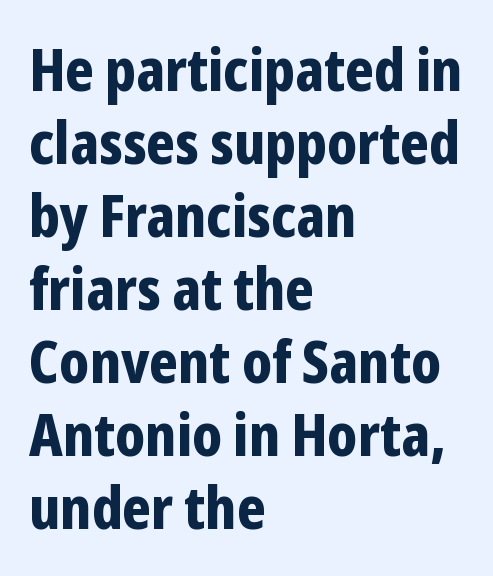
The image shows 58 px bold, condensed sans-serif type, upright; set left-aligned, normal line spacing (1.26x), normal letter spacing, not underlined; low stroke contrast and a medium x-height.
